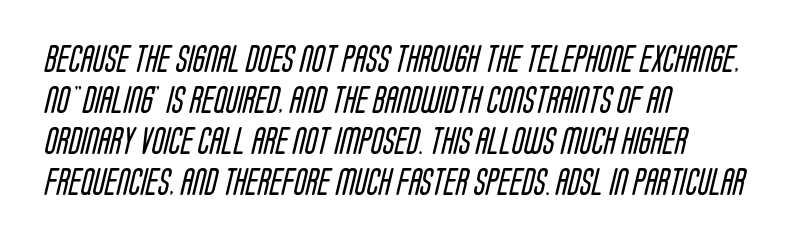
Q: Is the text bold? A: No.
Q: Is the typeface a serif or a sans-serif typeface? A: Sans-serif.
Q: Is the text underlined? A: No.
Q: How is the paragraph aligned? A: Left-aligned.
Q: Is the spacing between letters normal or unusually wide? A: Normal.
Q: Is the spacing between lines tight, normal or loose? A: Normal.
Q: Width (condensed, normal, or wide)? A: Condensed.
Q: Stroke contrast? A: Low.
Q: x-height? A: Large.
Q: Monospaced? A: No.
